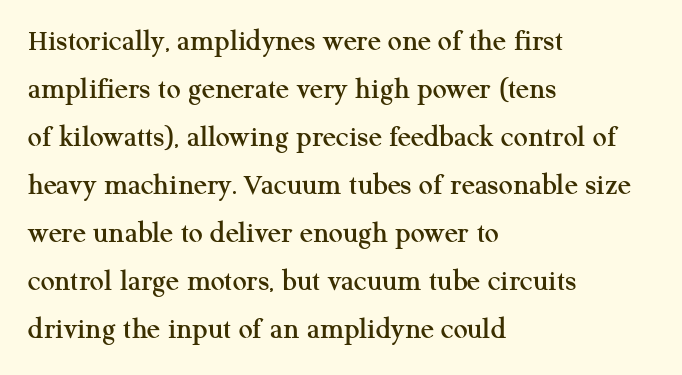
{"serif": "yes", "italic": "no", "width": "normal", "stroke_contrast": "medium", "x_height": "medium", "monospaced": "no", "underline": "no", "align": "left", "line_spacing": "normal", "line_spacing_ratio": 1.55, "letter_spacing": "normal", "letter_spacing_em": 0.0, "glyph_px": 31}
